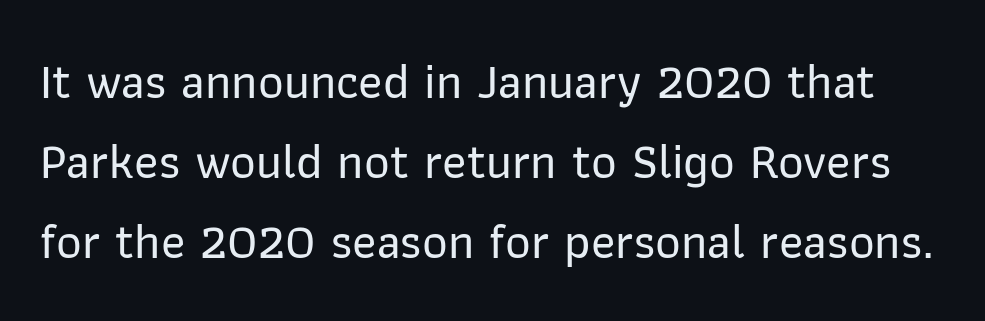
{"serif": "no", "italic": "no", "width": "normal", "stroke_contrast": "low", "x_height": "medium", "monospaced": "no", "underline": "no", "line_spacing": "normal", "line_spacing_ratio": 1.6, "letter_spacing": "normal", "letter_spacing_em": 0.0, "glyph_px": 50}
